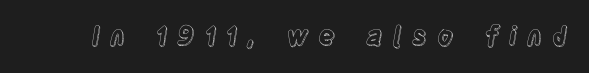
Q: Is the text italic (slanted)? A: Yes.
Q: Is the text underlined? A: No.
Q: Is the spacing between letters normal or unusually wide? A: Unusually wide.
